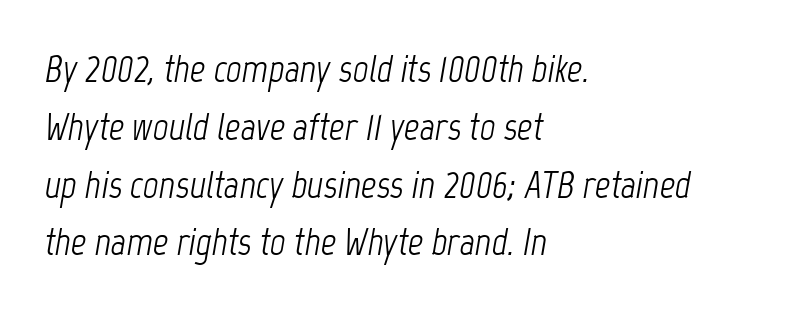
Q: Is the text bold? A: No.
Q: Is the text italic (slanted)? A: Yes, it leans right by about 12 degrees.
Q: Is the text underlined? A: No.
Q: How is the paragraph aligned? A: Left-aligned.
Q: Is the spacing between letters normal or unusually wide? A: Normal.
Q: Is the spacing between lines tight, normal or loose? A: Normal.
Q: Width (condensed, normal, or wide)? A: Condensed.
Q: Stroke contrast? A: Low.
Q: x-height? A: Medium.
Q: Monospaced? A: No.
